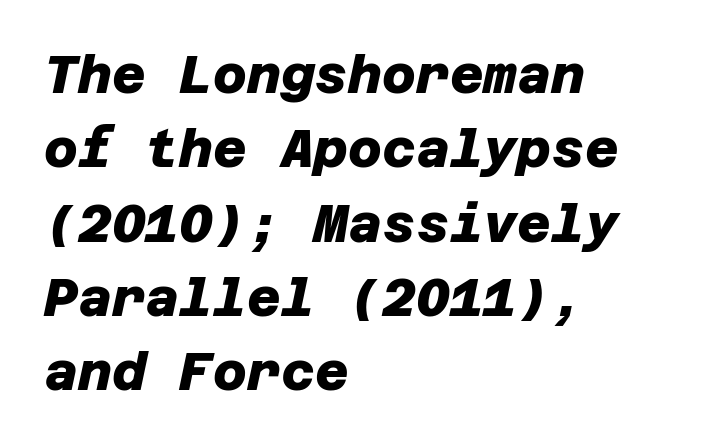
Q: Is the text bold? A: Yes.
Q: Is the typeface a serif or a sans-serif typeface? A: Sans-serif.
Q: Is the text underlined? A: No.
Q: How is the paragraph aligned? A: Left-aligned.
Q: Is the spacing between letters normal or unusually wide? A: Normal.
Q: Is the spacing between lines tight, normal or loose? A: Normal.
Q: Width (condensed, normal, or wide)? A: Normal.
Q: Stroke contrast? A: Low.
Q: x-height? A: Large.
